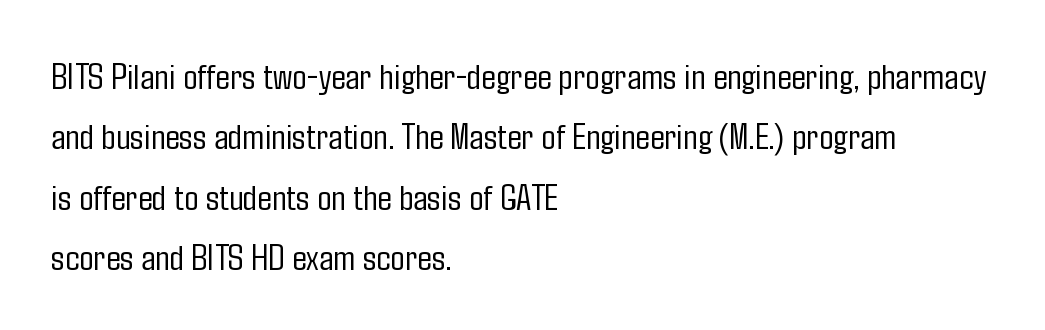
Regular leading. Looks like regular typesetting: each glyph gets only the width it needs. The axis of the letterforms is exactly vertical. Words float on clear page, feet unadorned. Unbolded letterforms with no extra heft. In terms of letterspacing, this is plain default setting.
